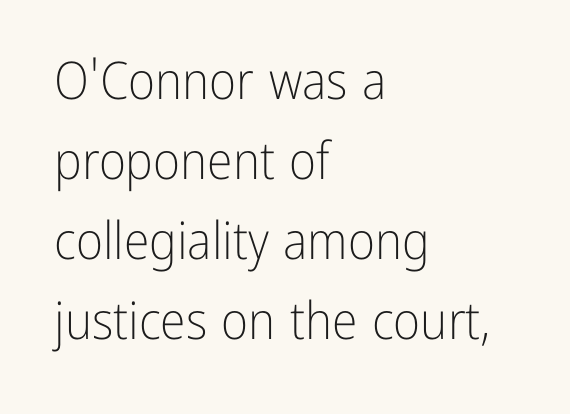
Check under the words: just untouched page. Line beginnings align vertically; line endings do not. Observe the ordinary spacing: letters are neighbours, not strangers. Regarding leading, the lines here are spaced in the standard way.
